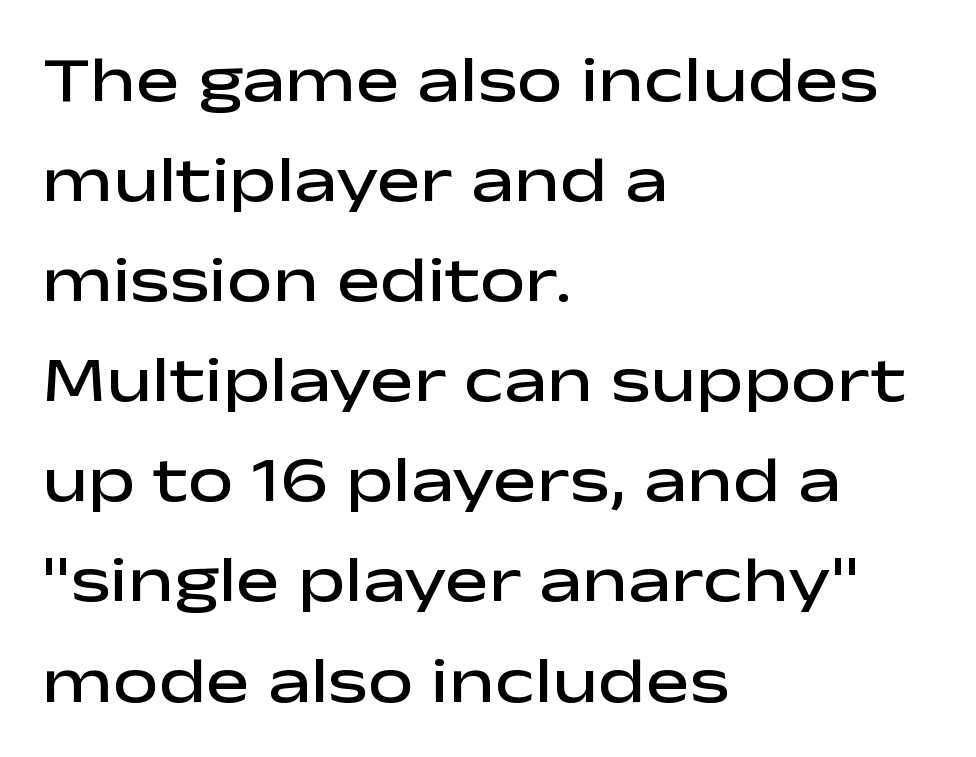
The image shows 65 px semibold, wide sans-serif type, upright; set left-aligned, normal line spacing (1.54x), normal letter spacing, not underlined; low stroke contrast and a medium x-height.
